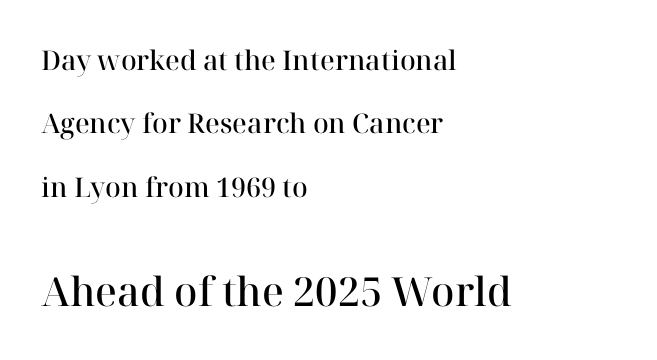
The image shows 40 px semibold serif type, upright; set left-aligned, loose line spacing (2.35x), normal letter spacing, not underlined; the second (bottom) block is 1.48x larger; high stroke contrast and a medium x-height.
